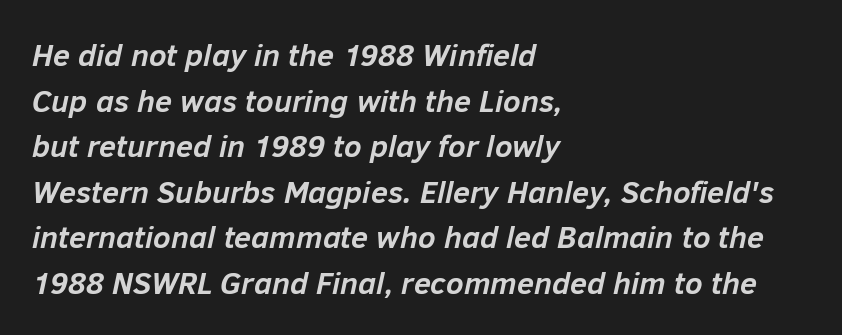
Q: Is the text bold? A: Yes.
Q: Is the text italic (slanted)? A: Yes, it leans right by about 12 degrees.
Q: Is the text underlined? A: No.
Q: How is the paragraph aligned? A: Left-aligned.
Q: Is the spacing between letters normal or unusually wide? A: Normal.
Q: Is the spacing between lines tight, normal or loose? A: Normal.
Q: Width (condensed, normal, or wide)? A: Normal.
Q: Stroke contrast? A: Low.
Q: x-height? A: Medium.
Q: Monospaced? A: No.
